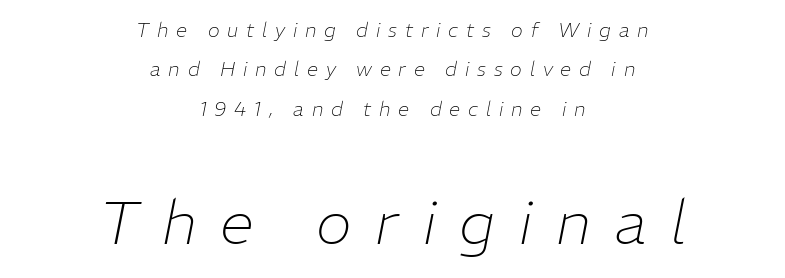
The image shows 61 px thin type, italic (leaning right); set centered, loose line spacing (1.97x), unusually wide letter spacing (+0.39 em), not underlined; the second (bottom) block is 3.05x larger; low stroke contrast and a medium x-height.
